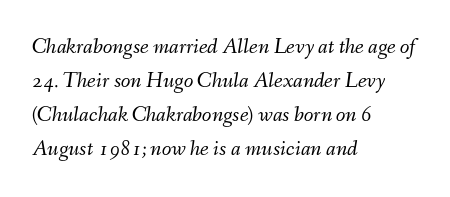
No letter is thick-stroked: the sample isn't bold. The paragraph shown leans on its left margin. Default kerning and tracking; the words read as compact shapes. The space beneath each line is pristine and unruled. How would I describe the line gaps? Plain and ordinary.
